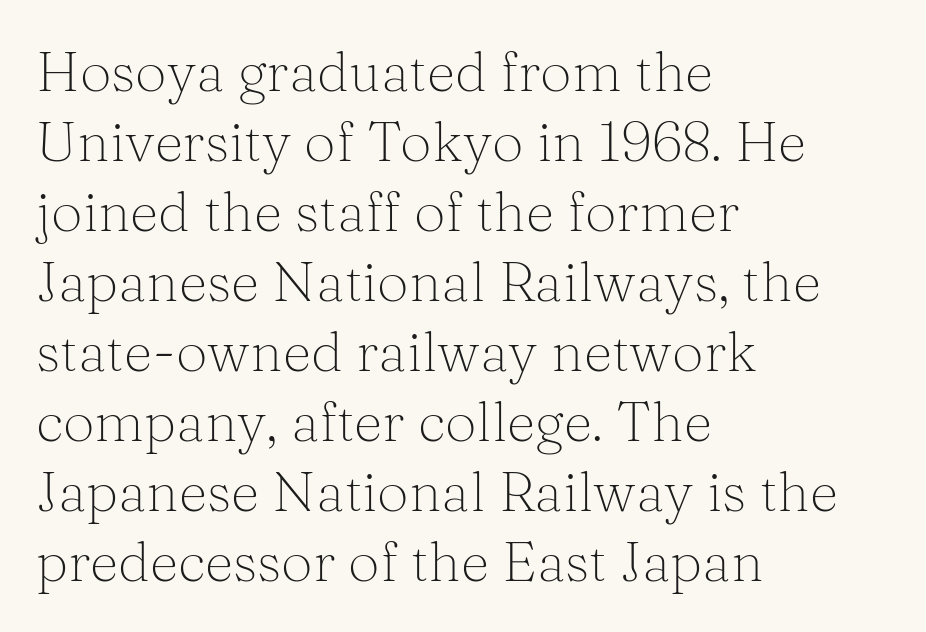
Q: Is the text bold? A: No.
Q: Is the text italic (slanted)? A: No, it is upright.
Q: Is the typeface a serif or a sans-serif typeface? A: Serif.
Q: Is the text underlined? A: No.
Q: How is the paragraph aligned? A: Left-aligned.
Q: Is the spacing between letters normal or unusually wide? A: Normal.
Q: Is the spacing between lines tight, normal or loose? A: Normal.
Q: Width (condensed, normal, or wide)? A: Normal.
Q: Stroke contrast? A: Medium.
Q: x-height? A: Medium.
Q: Monospaced? A: No.
